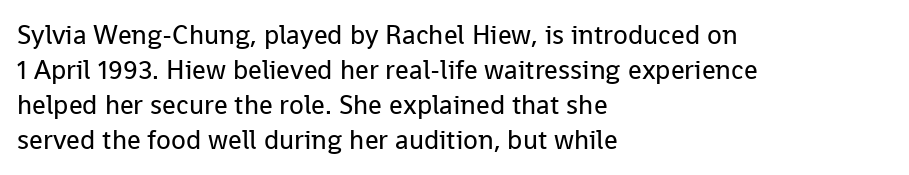
Q: Is the text bold? A: No.
Q: Is the text italic (slanted)? A: No, it is upright.
Q: Is the text underlined? A: No.
Q: How is the paragraph aligned? A: Left-aligned.
Q: Is the spacing between letters normal or unusually wide? A: Normal.
Q: Is the spacing between lines tight, normal or loose? A: Normal.
